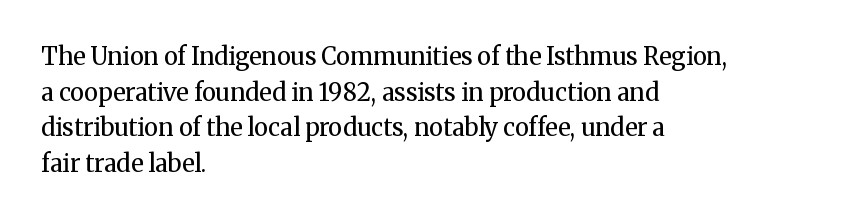
Q: Is the text bold? A: No.
Q: Is the text italic (slanted)? A: No, it is upright.
Q: Is the text underlined? A: No.
Q: How is the paragraph aligned? A: Left-aligned.
Q: Is the spacing between letters normal or unusually wide? A: Normal.
Q: Is the spacing between lines tight, normal or loose? A: Normal.
